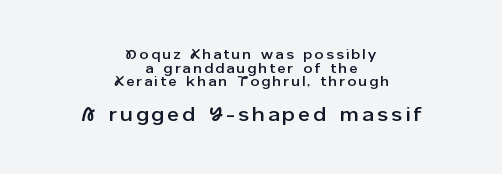
Q: Is the text italic (slanted)? A: No, it is upright.
Q: Is the text underlined? A: No.
Q: How is the paragraph aligned? A: Centered.
Q: Is the spacing between lines tight, normal or loose? A: Tight.
Q: Which block of text is set in a larger size, the first (top) or the second (bottom)? A: The second (bottom) one.
